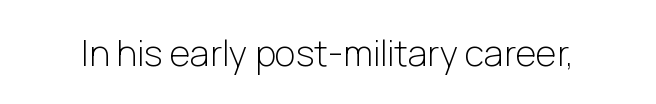
Q: Is the text bold? A: No.
Q: Is the text italic (slanted)? A: No, it is upright.
Q: Is the typeface a serif or a sans-serif typeface? A: Sans-serif.
Q: Is the text underlined? A: No.
Q: Is the spacing between letters normal or unusually wide? A: Normal.
Q: Width (condensed, normal, or wide)? A: Normal.
Q: Stroke contrast? A: Low.
Q: x-height? A: Medium.
Q: Monospaced? A: No.
